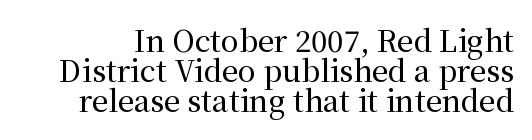
Each letter's strokes conclude with small projecting serifs. This sample has the flowing, uneven cadence of proportional lettering. The vertical gap from one line to the next is small. You can tell it's not italic because the verticals are truly vertical. The specimen omits any rule beneath the text block's lines. These lines keep a tight, regular rhythm from letter to letter.
